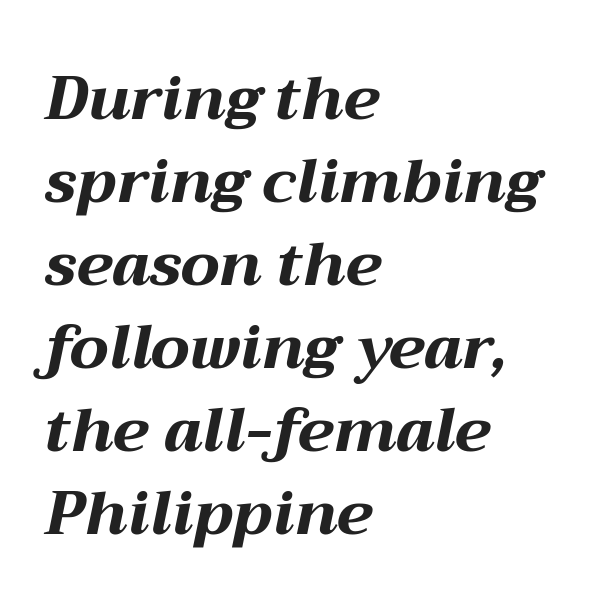
The image shows 61 px bold, wide type, italic (leaning right); set left-aligned, normal line spacing (1.36x), normal letter spacing, not underlined; medium stroke contrast and a medium x-height.
